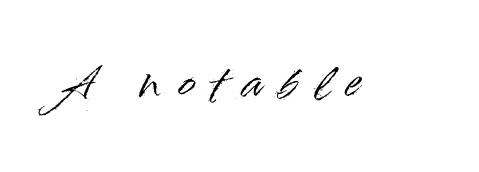
The image shows 41 px sans-serif type; set unusually wide letter spacing (+0.42 em), not underlined; high stroke contrast and a small x-height.
